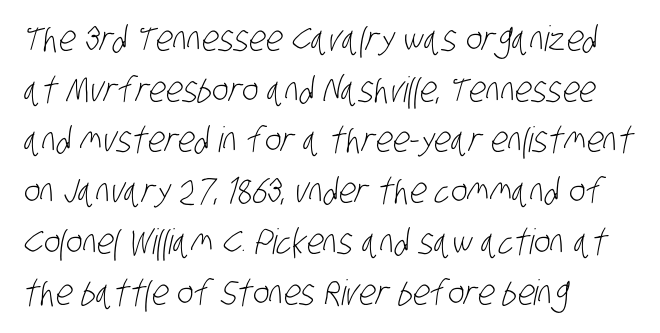
{"serif": "no", "bold": "no", "weight": "light", "width": "condensed", "stroke_contrast": "low", "x_height": "large", "monospaced": "no", "underline": "no", "align": "left", "line_spacing": "normal", "line_spacing_ratio": 1.45, "letter_spacing": "normal", "letter_spacing_em": 0.0, "glyph_px": 35}
